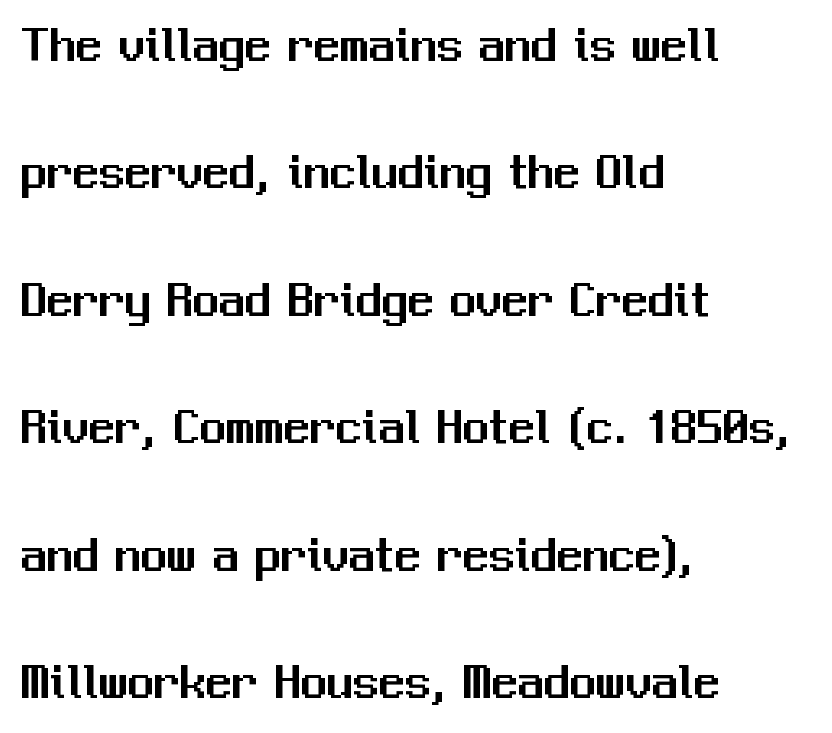
The image shows 52 px sans-serif type, upright; set left-aligned, loose line spacing (2.45x), normal letter spacing, not underlined; medium stroke contrast and a medium x-height.
